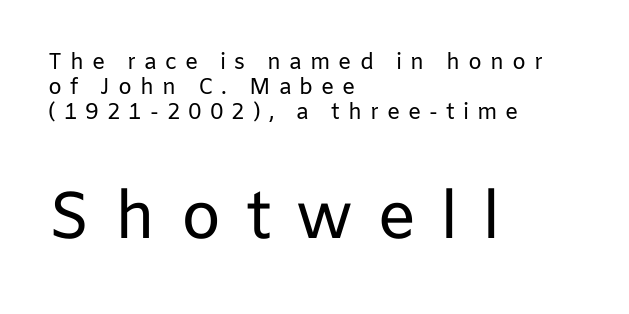
Q: Is the text bold? A: No.
Q: Is the text italic (slanted)? A: No, it is upright.
Q: Is the typeface a serif or a sans-serif typeface? A: Sans-serif.
Q: Is the text underlined? A: No.
Q: How is the paragraph aligned? A: Left-aligned.
Q: Is the spacing between letters normal or unusually wide? A: Unusually wide.
Q: Is the spacing between lines tight, normal or loose? A: Tight.
Q: Which block of text is set in a larger size, the first (top) or the second (bottom)? A: The second (bottom) one.
Q: Width (condensed, normal, or wide)? A: Normal.
Q: Stroke contrast? A: Low.
Q: x-height? A: Medium.
Q: Monospaced? A: No.
